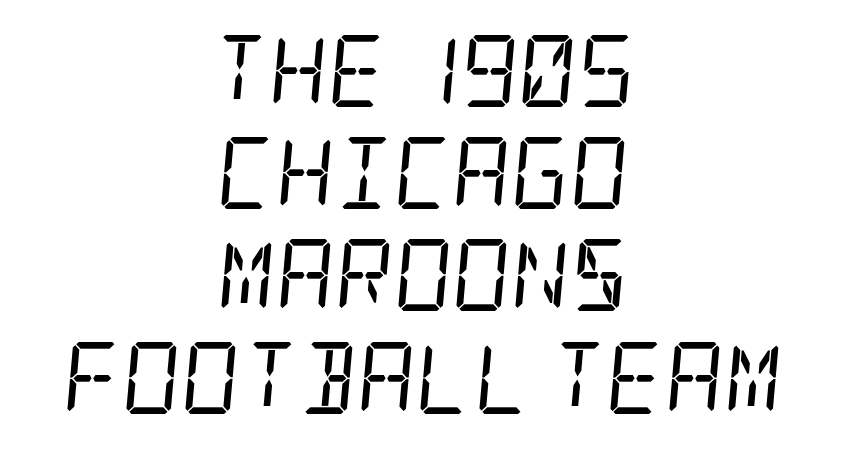
{"serif": "yes", "italic": "yes", "lean": "right", "slant_degrees": 5, "bold": "no", "weight": "regular", "width": "condensed", "stroke_contrast": "low", "x_height": "large", "underline": "no", "align": "center", "line_spacing": "normal", "line_spacing_ratio": 1.42, "letter_spacing": "normal", "letter_spacing_em": 0.0, "glyph_px": 72}
